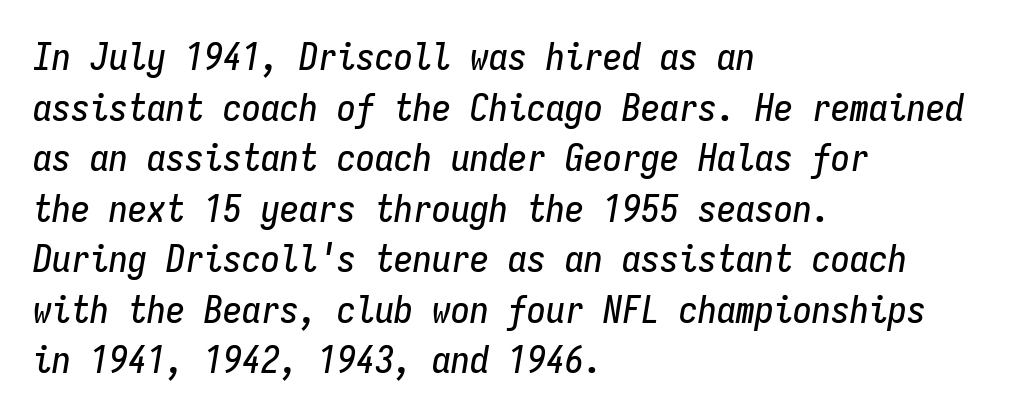
Horizontal alignment here is leftward, the default for most running prose. The passage shown leans; its letterforms are oblique. Glyph-to-glyph distance matches everyday printed text. A normal amount of white space separates one row of letters from the next.
